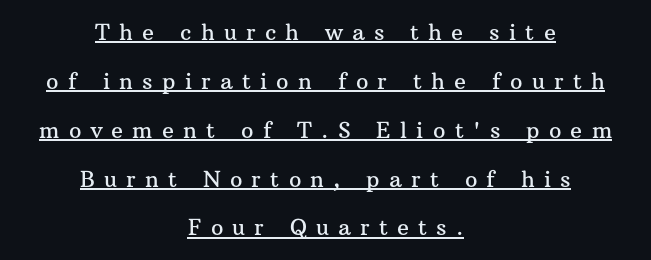
{"italic": "no", "underline": "yes", "align": "center", "line_spacing": "loose", "line_spacing_ratio": 2.22, "letter_spacing": "wide", "letter_spacing_em": 0.42, "glyph_px": 22}
